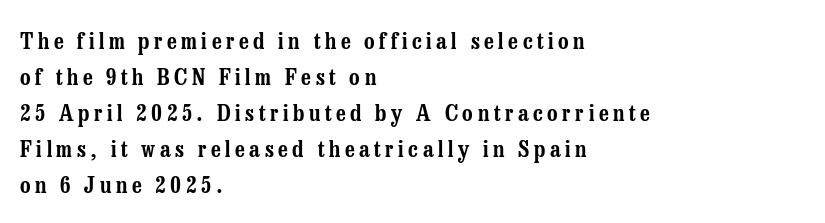
Unmarked baselines from the first word to the last. What stands out about the letter spacing? Its width — letters are far apart. The vertical gap from one line to the next is medium. This sample is left-justified, so line endings fall wherever the words run out. You can tell it's not italic because the verticals are truly vertical.
